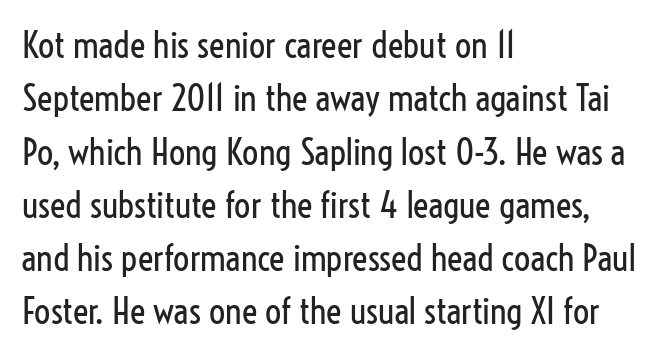
Q: Is the text bold? A: No.
Q: Is the text italic (slanted)? A: No, it is upright.
Q: Is the typeface a serif or a sans-serif typeface? A: Sans-serif.
Q: Is the text underlined? A: No.
Q: How is the paragraph aligned? A: Left-aligned.
Q: Is the spacing between letters normal or unusually wide? A: Normal.
Q: Is the spacing between lines tight, normal or loose? A: Normal.
Q: Width (condensed, normal, or wide)? A: Condensed.
Q: Stroke contrast? A: Low.
Q: x-height? A: Medium.
Q: Monospaced? A: No.
